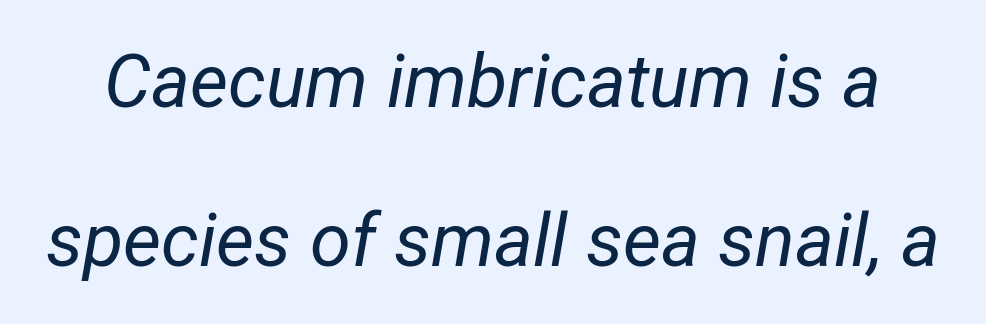
Q: Is the text bold? A: No.
Q: Is the text italic (slanted)? A: Yes, it leans right by about 12 degrees.
Q: Is the text underlined? A: No.
Q: Is the spacing between letters normal or unusually wide? A: Normal.
Q: Is the spacing between lines tight, normal or loose? A: Loose.
Q: Width (condensed, normal, or wide)? A: Condensed.
Q: Stroke contrast? A: Low.
Q: x-height? A: Medium.
Q: Monospaced? A: No.
